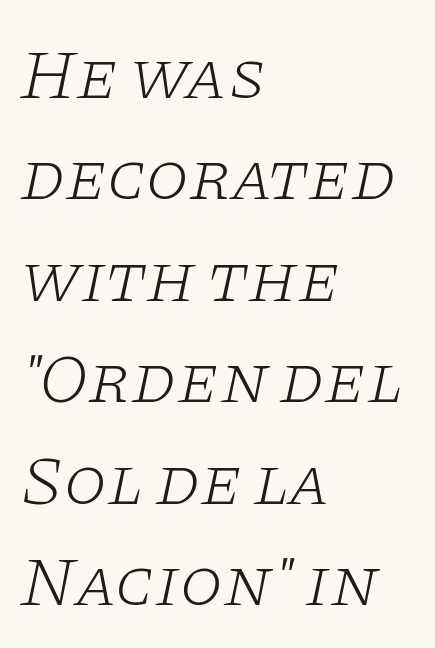
The image shows 70 px light, wide serif type, italic (leaning right); set left-aligned, normal line spacing (1.45x), normal letter spacing, not underlined; low stroke contrast and a large x-height.
